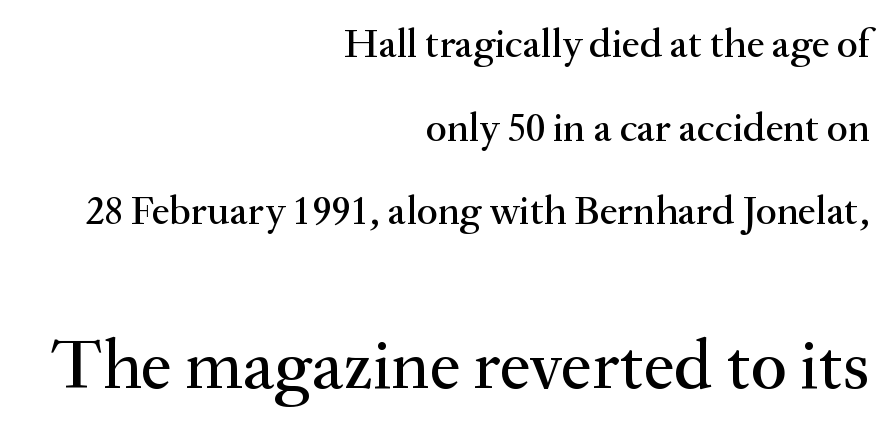
Short and long lines alike share a common ending point at right. Which chunk is bigger? The second one — the bottom block dwarfs the top. Small tapered or slab feet sit at the stroke ends, so this counts as serif. Students, note that the glyphs here touch the page at normal intervals.
